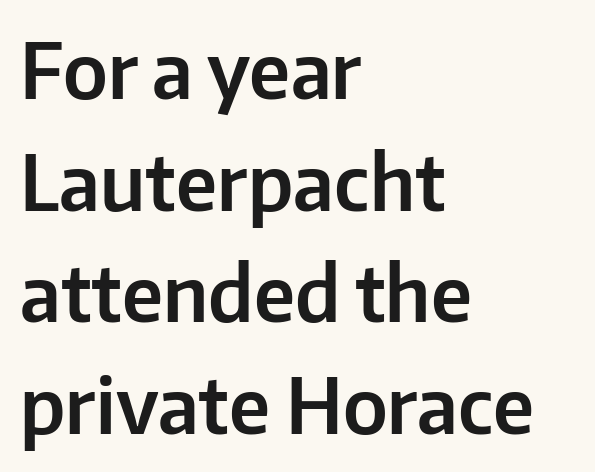
The image shows 76 px sans-serif type, upright; set left-aligned, normal line spacing (1.47x), normal letter spacing, not underlined; low stroke contrast and a medium x-height.
